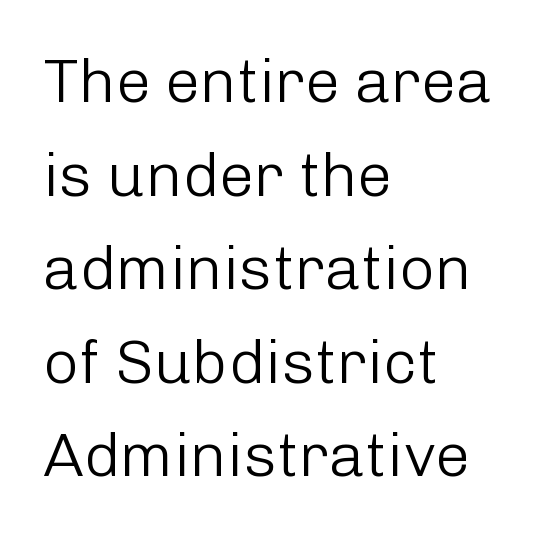
Q: Is the text bold? A: No.
Q: Is the text italic (slanted)? A: No, it is upright.
Q: Is the typeface a serif or a sans-serif typeface? A: Sans-serif.
Q: Is the text underlined? A: No.
Q: How is the paragraph aligned? A: Left-aligned.
Q: Is the spacing between letters normal or unusually wide? A: Normal.
Q: Is the spacing between lines tight, normal or loose? A: Normal.
Q: Width (condensed, normal, or wide)? A: Normal.
Q: Stroke contrast? A: Low.
Q: x-height? A: Medium.
Q: Monospaced? A: No.
